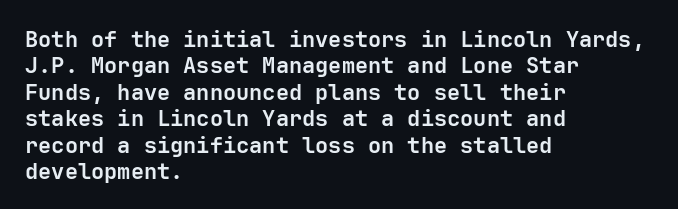
Q: Is the text bold? A: Yes.
Q: Is the text italic (slanted)? A: No, it is upright.
Q: Is the text underlined? A: No.
Q: How is the paragraph aligned? A: Left-aligned.
Q: Is the spacing between letters normal or unusually wide? A: Normal.
